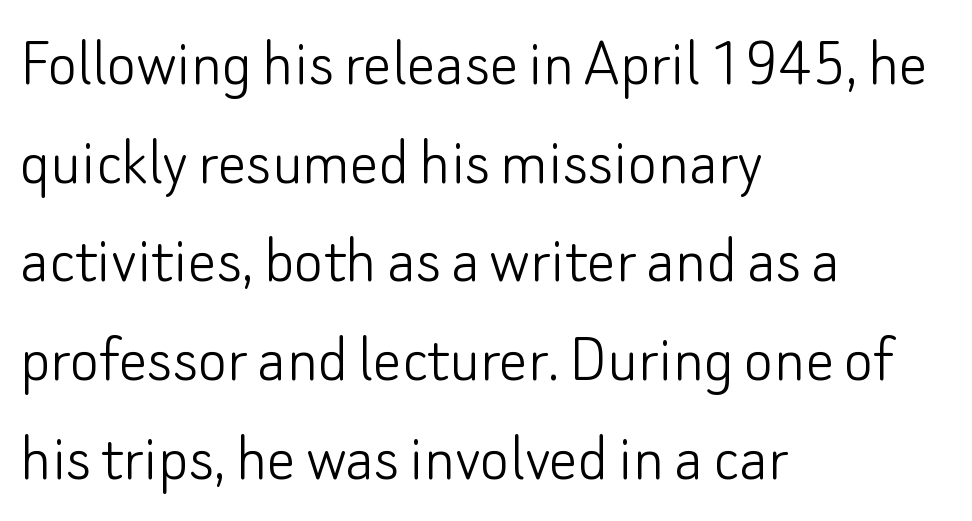
Q: Is the text bold? A: No.
Q: Is the text italic (slanted)? A: No, it is upright.
Q: Is the typeface a serif or a sans-serif typeface? A: Sans-serif.
Q: Is the text underlined? A: No.
Q: How is the paragraph aligned? A: Left-aligned.
Q: Is the spacing between letters normal or unusually wide? A: Normal.
Q: Is the spacing between lines tight, normal or loose? A: Normal.
Q: Width (condensed, normal, or wide)? A: Normal.
Q: Stroke contrast? A: Low.
Q: x-height? A: Small.
Q: Monospaced? A: No.
